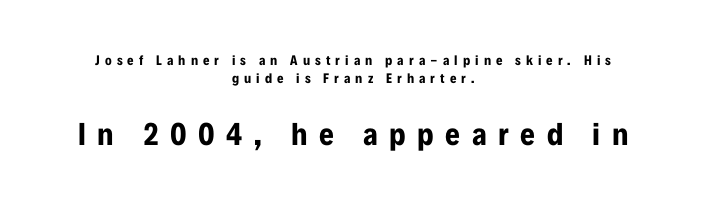
The image shows 32 px bold, condensed sans-serif type, upright; set centered, normal line spacing (1.31x), unusually wide letter spacing (+0.36 em), not underlined; the second (bottom) block is 2.29x larger; low stroke contrast and a medium x-height.
